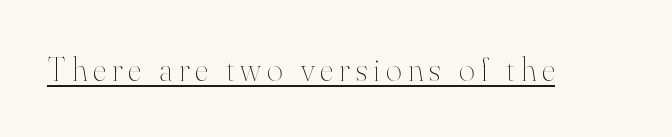
Unbolded letterforms with no extra heft. Looks like regular typesetting: each glyph gets only the width it needs. Quick note: underline on. Posture: straight, roman, zero tilt.
